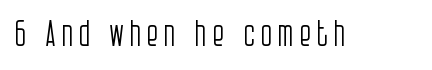
{"serif": "no", "italic": "no", "bold": "no", "weight": "light", "width": "condensed", "stroke_contrast": "low", "x_height": "large", "monospaced": "no", "underline": "no", "glyph_px": 35}
